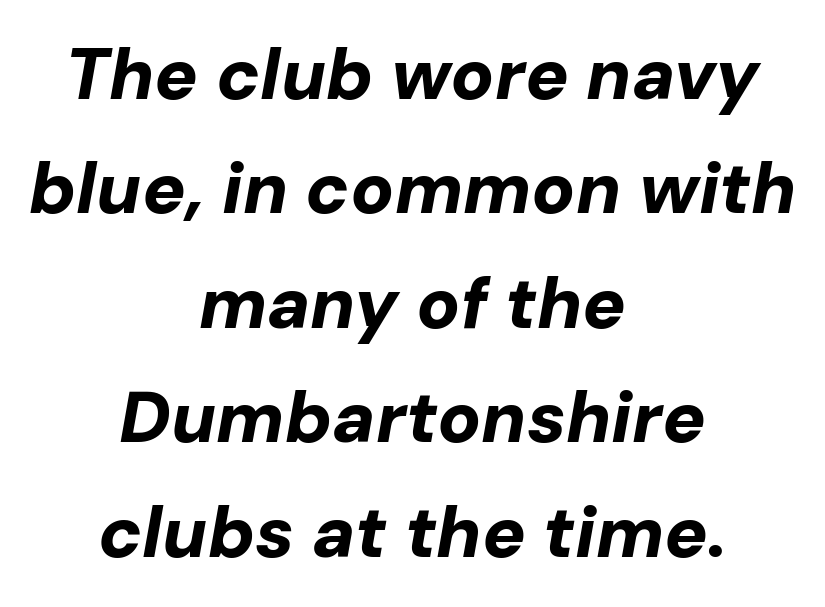
The image shows 72 px bold type, italic (leaning right); set centered, normal line spacing (1.59x), normal letter spacing, not underlined; low stroke contrast and a medium x-height.
